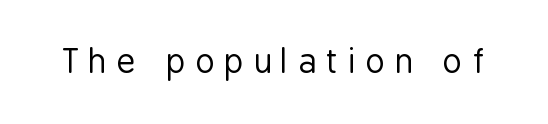
Q: Is the text bold? A: No.
Q: Is the text italic (slanted)? A: No, it is upright.
Q: Is the typeface a serif or a sans-serif typeface? A: Sans-serif.
Q: Is the text underlined? A: No.
Q: Is the spacing between letters normal or unusually wide? A: Unusually wide.
Q: Width (condensed, normal, or wide)? A: Condensed.
Q: Stroke contrast? A: Low.
Q: x-height? A: Medium.
Q: Monospaced? A: No.
